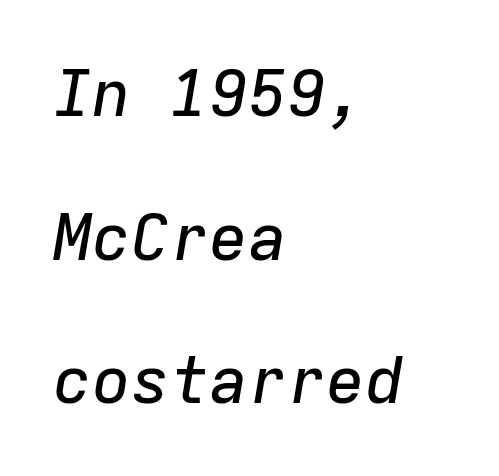
You could count columns in this text — the font is strictly monospaced. Nobody drew a line under any word here. The face used here has a pronounced slope to its letters. The face used here is rendered with its standard letterfit. In CSS terms this would be text-align: left. Airy leading.
